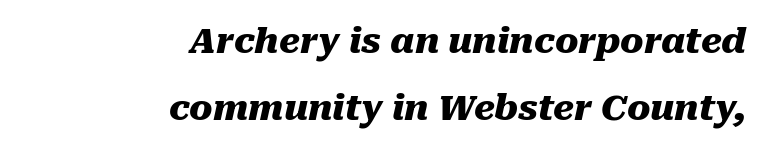
Q: Is the text bold? A: Yes.
Q: Is the text italic (slanted)? A: Yes, it leans right by about 10 degrees.
Q: Is the text underlined? A: No.
Q: How is the paragraph aligned? A: Right-aligned.
Q: Is the spacing between letters normal or unusually wide? A: Normal.
Q: Is the spacing between lines tight, normal or loose? A: Loose.
Q: Width (condensed, normal, or wide)? A: Normal.
Q: Stroke contrast? A: Medium.
Q: x-height? A: Medium.
Q: Monospaced? A: No.
